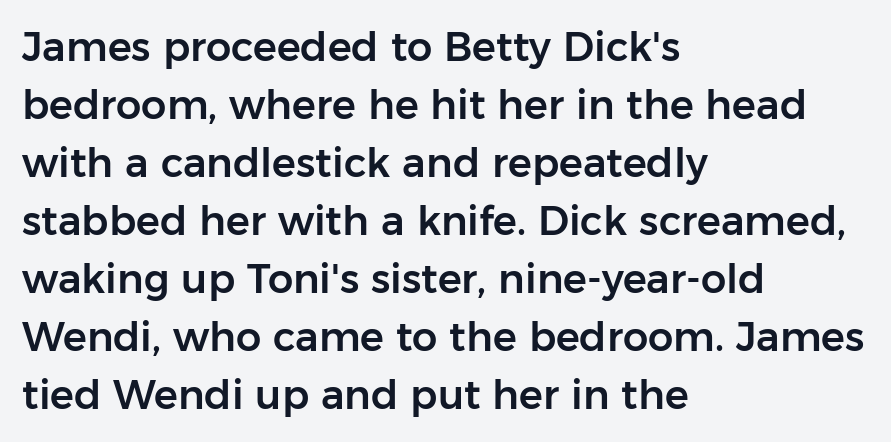
The image shows 40 px sans-serif type, upright; set left-aligned, normal line spacing (1.45x), normal letter spacing, not underlined; low stroke contrast and a medium x-height.
